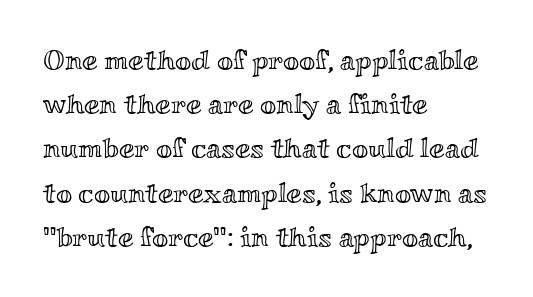
The image shows 28 px wide type, upright; set left-aligned, normal line spacing (1.58x), normal letter spacing, not underlined; a small x-height.
